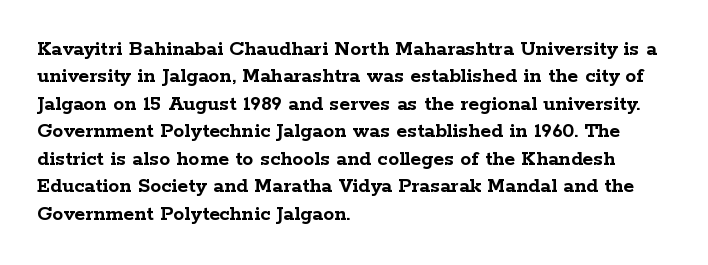
Q: Is the text bold? A: Yes.
Q: Is the text italic (slanted)? A: No, it is upright.
Q: Is the text underlined? A: No.
Q: How is the paragraph aligned? A: Left-aligned.
Q: Is the spacing between letters normal or unusually wide? A: Normal.
Q: Is the spacing between lines tight, normal or loose? A: Normal.
